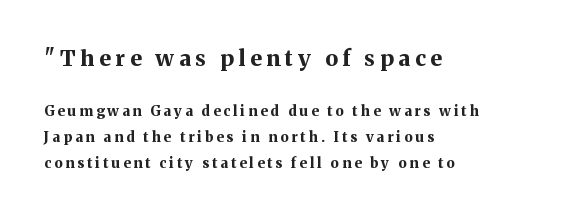
Q: Is the text bold? A: Yes.
Q: Is the text italic (slanted)? A: No, it is upright.
Q: Is the text underlined? A: No.
Q: How is the paragraph aligned? A: Left-aligned.
Q: Is the spacing between letters normal or unusually wide? A: Unusually wide.
Q: Which block of text is set in a larger size, the first (top) or the second (bottom)? A: The first (top) one.
